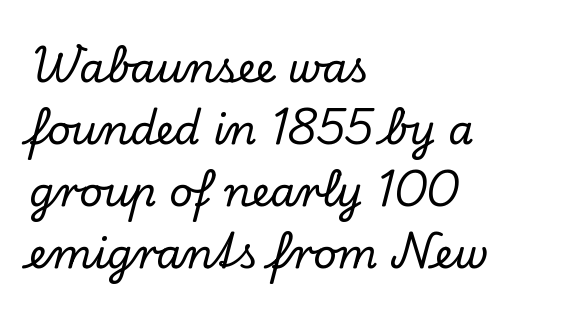
The image shows 41 px serif type; set left-aligned, normal line spacing (1.51x), normal letter spacing, not underlined; low stroke contrast and a small x-height.
